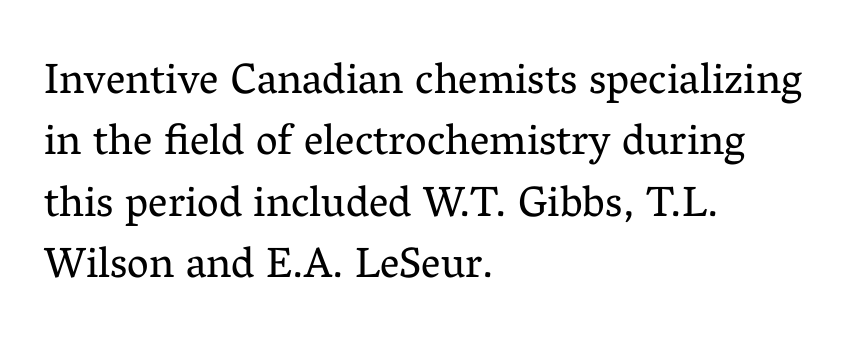
The image shows 43 px regular-weight serif type, upright; set left-aligned, normal line spacing (1.43x), normal letter spacing, not underlined; medium stroke contrast and a medium x-height.
